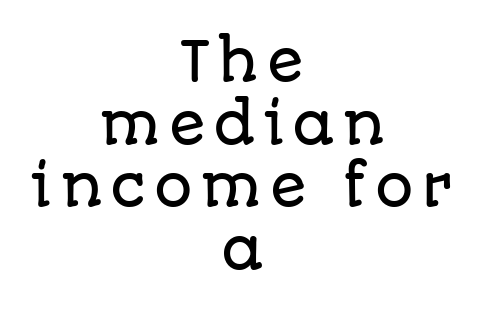
The image shows 54 px sans-serif type, upright; set centered, line spacing 1.16x, not underlined; low stroke contrast and a large x-height.
